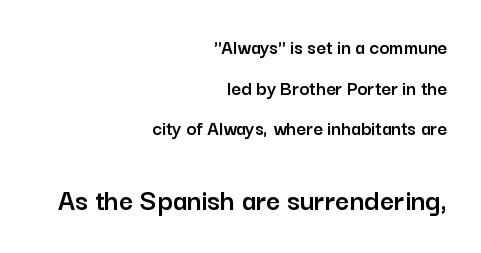
Q: Is the text italic (slanted)? A: No, it is upright.
Q: Is the typeface a serif or a sans-serif typeface? A: Sans-serif.
Q: Is the text underlined? A: No.
Q: How is the paragraph aligned? A: Right-aligned.
Q: Is the spacing between letters normal or unusually wide? A: Normal.
Q: Is the spacing between lines tight, normal or loose? A: Loose.
Q: Which block of text is set in a larger size, the first (top) or the second (bottom)? A: The second (bottom) one.
Q: Width (condensed, normal, or wide)? A: Normal.
Q: Stroke contrast? A: Low.
Q: x-height? A: Medium.
Q: Monospaced? A: No.
